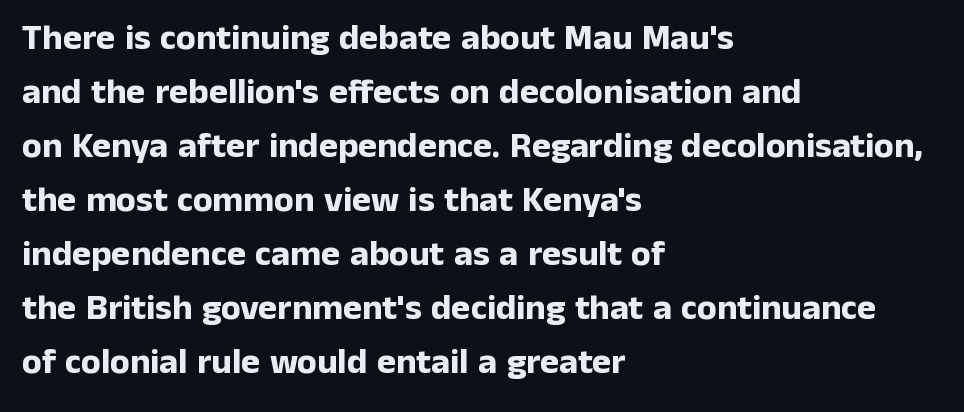
Each row of text sits above clean, open space. Left-aligned paragraph, ragged on the right. Here the glyphs are tracked normally, forming tight word shapes. Summary of vertical rhythm: regular, with standard interline spacing.
